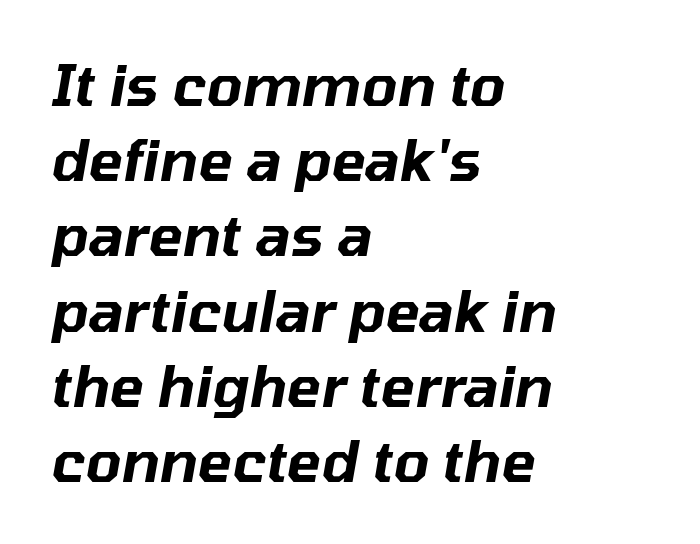
You could not count columns in this text — the font is proportionally spaced. The space beneath each line is pristine and unruled. The passage shown stacks its lines at a standard gap. Tracking value appears to be zero — textbook default spacing. A classic flush-left, rag-right setting is used for this passage. The face used here has a pronounced slope to its letters.
